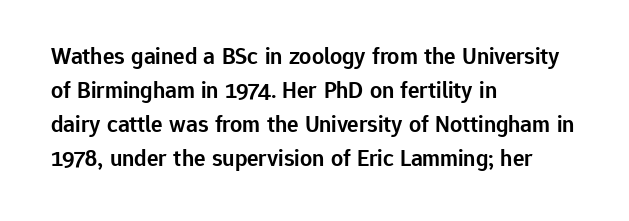
Does the weight exceed regular? Yes, but only to semibold. The glyphs are unaccompanied by any horizontal stroke below them. Line starts are locked; line ends wander. Leading: standard.
